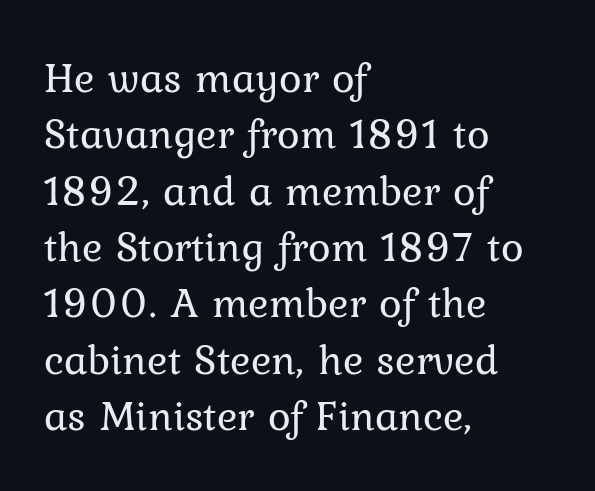
The image shows 43 px regular-weight serif type, upright; set left-aligned, normal line spacing (1.31x), normal letter spacing, not underlined; low stroke contrast and a medium x-height.
